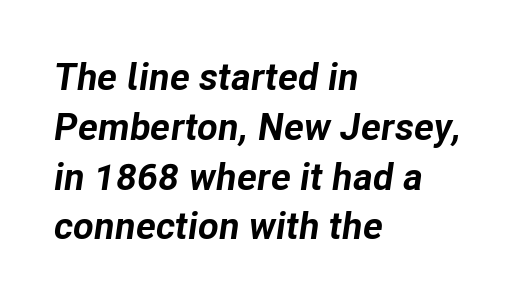
{"italic": "yes", "lean": "right", "slant_degrees": 8, "bold": "yes", "weight": "bold", "width": "normal", "stroke_contrast": "low", "x_height": "medium", "monospaced": "no", "underline": "no", "align": "left", "line_spacing": "normal", "line_spacing_ratio": 1.31, "letter_spacing": "normal", "letter_spacing_em": 0.0, "glyph_px": 38}
